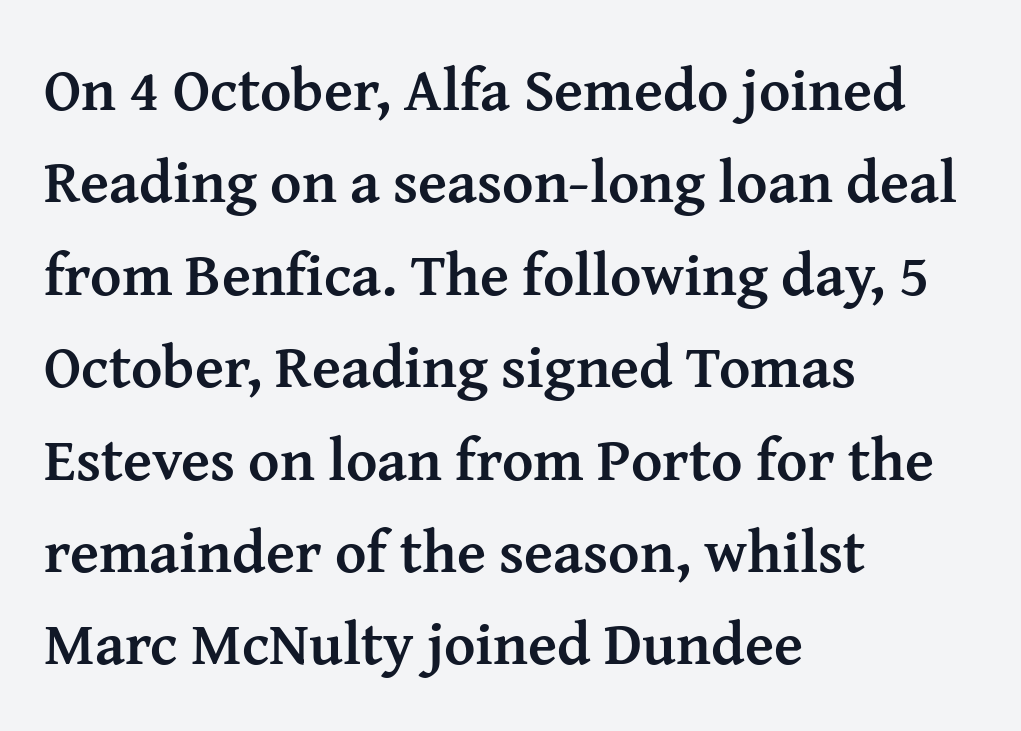
The image shows 60 px semibold serif type, upright; set left-aligned, normal line spacing (1.54x), normal letter spacing, not underlined; medium stroke contrast and a medium x-height.
